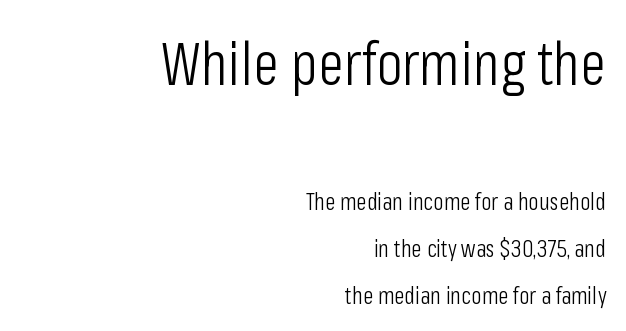
{"serif": "no", "italic": "no", "bold": "no", "weight": "light", "width": "condensed", "stroke_contrast": "low", "x_height": "medium", "monospaced": "no", "underline": "no", "align": "right", "line_spacing": "loose", "line_spacing_ratio": 1.94, "letter_spacing": "normal", "letter_spacing_em": 0.0, "larger_block": "first", "size_ratio": 2.5, "glyph_px": 60}
